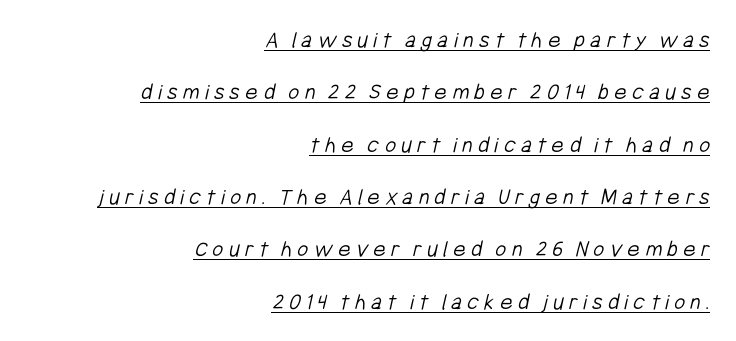
In terms of leading, this rendering errs on the spacious side. These lines have a slow, spaced-out rhythm from letter to letter. The specimen includes a rule beneath the text block's lines. This is not heavy type; no bold has been used.
